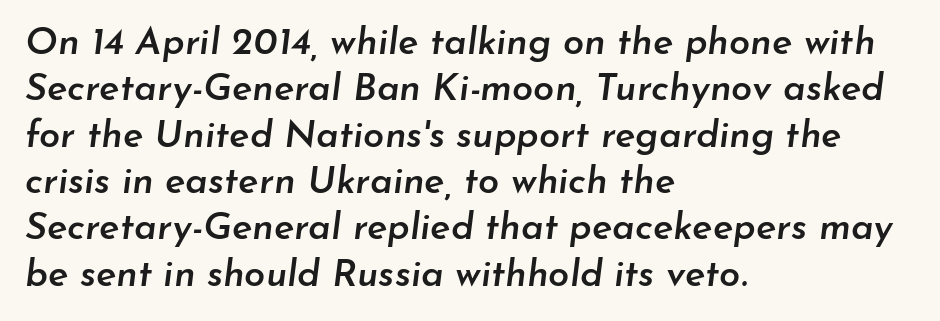
Q: Is the text bold? A: Semi-bold.
Q: Is the text italic (slanted)? A: Yes, it leans right by about 7 degrees.
Q: Is the text underlined? A: No.
Q: How is the paragraph aligned? A: Left-aligned.
Q: Is the spacing between letters normal or unusually wide? A: Normal.
Q: Width (condensed, normal, or wide)? A: Normal.
Q: Stroke contrast? A: Low.
Q: x-height? A: Small.
Q: Monospaced? A: No.
